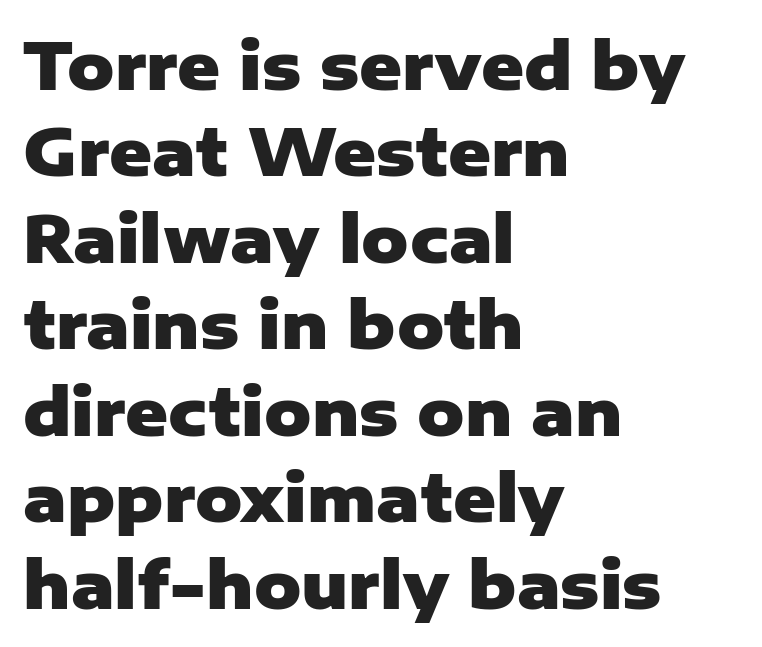
The sample has been set heavy, in full bold. Italic? Not at all — the glyphs are vertical. This sample has the flowing, uneven cadence of proportional lettering. Does the leading feel generous? No, just average. These lines stack with their left ends in a neat column. Only glyphs here, with clear space below each row.
